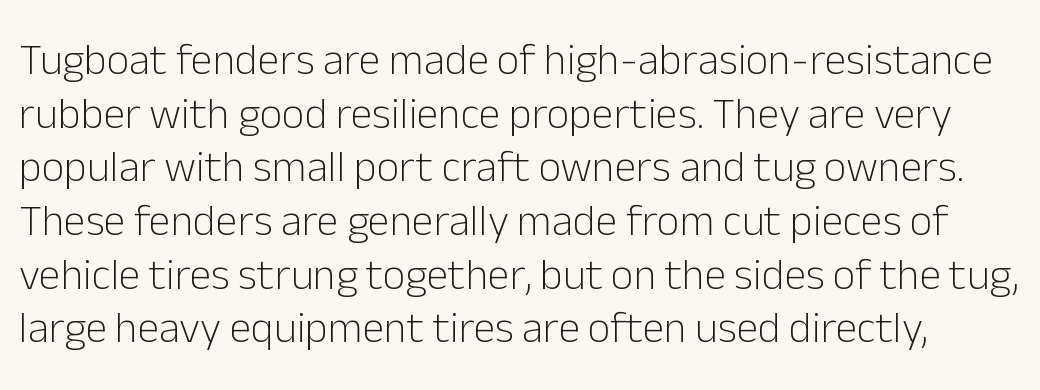
Q: Is the text bold? A: No.
Q: Is the text italic (slanted)? A: No, it is upright.
Q: Is the typeface a serif or a sans-serif typeface? A: Sans-serif.
Q: Is the text underlined? A: No.
Q: Is the spacing between letters normal or unusually wide? A: Normal.
Q: Width (condensed, normal, or wide)? A: Normal.
Q: Stroke contrast? A: Low.
Q: x-height? A: Medium.
Q: Monospaced? A: No.
